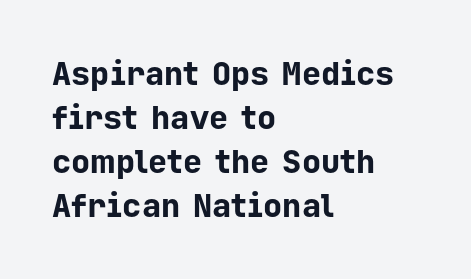
Q: Is the text bold? A: Yes.
Q: Is the text italic (slanted)? A: No, it is upright.
Q: Is the typeface a serif or a sans-serif typeface? A: Sans-serif.
Q: Is the text underlined? A: No.
Q: How is the paragraph aligned? A: Left-aligned.
Q: Is the spacing between letters normal or unusually wide? A: Normal.
Q: Is the spacing between lines tight, normal or loose? A: Normal.
Q: Width (condensed, normal, or wide)? A: Normal.
Q: Stroke contrast? A: Low.
Q: x-height? A: Medium.
Q: Monospaced? A: Yes.
